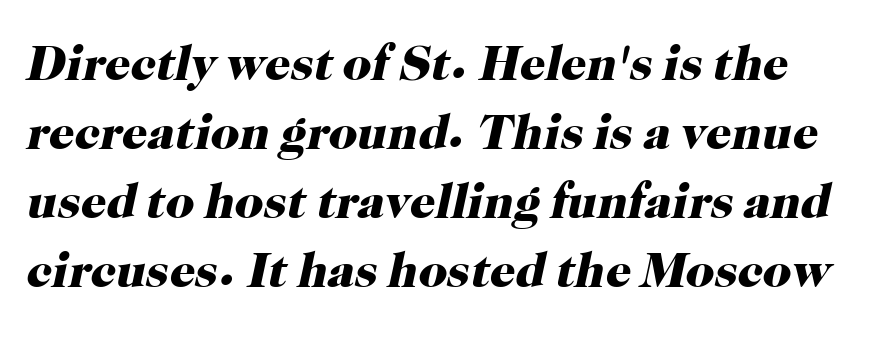
The image shows 50 px heavy serif type, italic (leaning right); set normal line spacing (1.38x), normal letter spacing, not underlined; high stroke contrast and a medium x-height.
